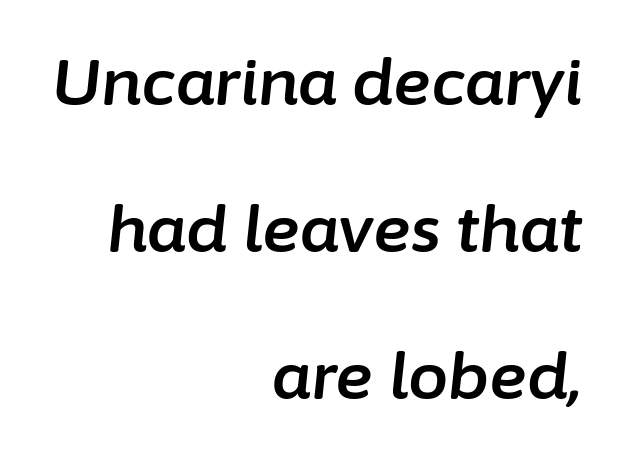
{"italic": "yes", "lean": "right", "slant_degrees": 6, "width": "normal", "stroke_contrast": "low", "x_height": "medium", "monospaced": "no", "underline": "no", "align": "right", "line_spacing": "loose", "line_spacing_ratio": 2.3, "letter_spacing": "normal", "letter_spacing_em": 0.0, "glyph_px": 64}
